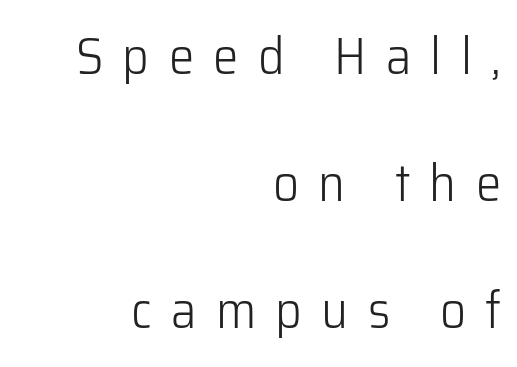
The designer went with a sans here, leaving each stem footless. The rendering uses natural spacing where letterforms have individual widths. The glyphs are unaccompanied by any horizontal stroke below them. These glyphs show unthickened strokes, regular width or finer. Leading: increased.
